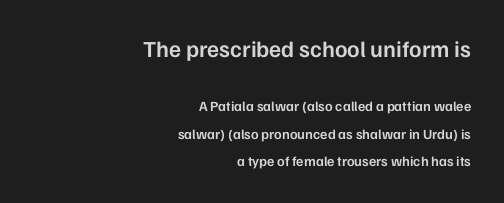
Q: Is the text bold? A: Semi-bold.
Q: Is the text italic (slanted)? A: No, it is upright.
Q: Is the text underlined? A: No.
Q: How is the paragraph aligned? A: Right-aligned.
Q: Is the spacing between letters normal or unusually wide? A: Normal.
Q: Is the spacing between lines tight, normal or loose? A: Loose.
Q: Which block of text is set in a larger size, the first (top) or the second (bottom)? A: The first (top) one.
